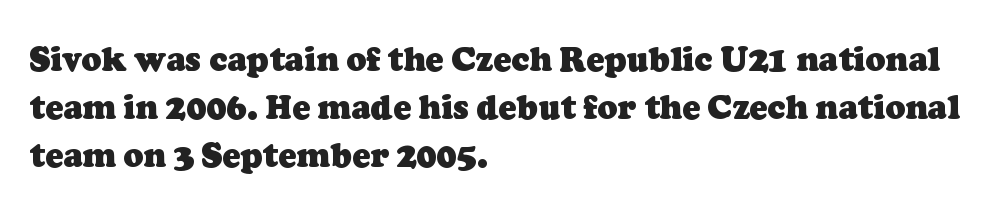
{"serif": "yes", "bold": "yes", "weight": "heavy", "width": "normal", "stroke_contrast": "low", "x_height": "medium", "monospaced": "no", "underline": "no", "align": "left", "line_spacing": "normal", "line_spacing_ratio": 1.46, "letter_spacing": "normal", "letter_spacing_em": 0.0, "glyph_px": 33}
